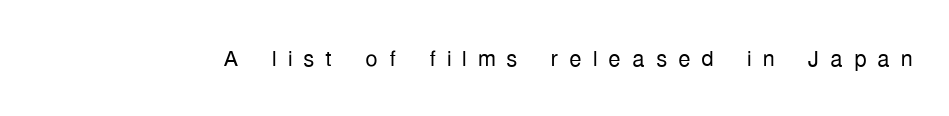
You can tell from the bare stems that sans-serif type was used. Spacing between characters has been opened up far beyond the box default. You could not count columns in this text — the font is proportionally spaced. Stroke thickness stays within the range of a standard reading face or lighter.
